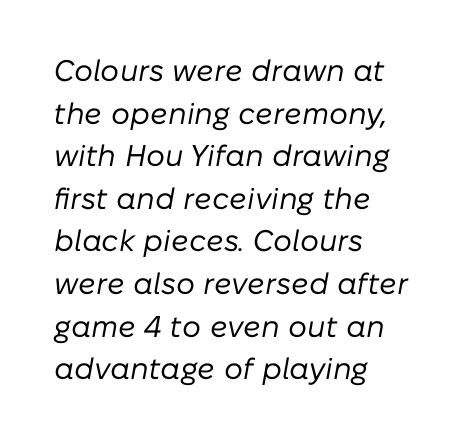
Q: Is the text bold? A: No.
Q: Is the text italic (slanted)? A: Yes, it leans right by about 10 degrees.
Q: Is the text underlined? A: No.
Q: How is the paragraph aligned? A: Left-aligned.
Q: Is the spacing between letters normal or unusually wide? A: Normal.
Q: Is the spacing between lines tight, normal or loose? A: Normal.
Q: Width (condensed, normal, or wide)? A: Normal.
Q: Stroke contrast? A: Low.
Q: x-height? A: Medium.
Q: Monospaced? A: No.
